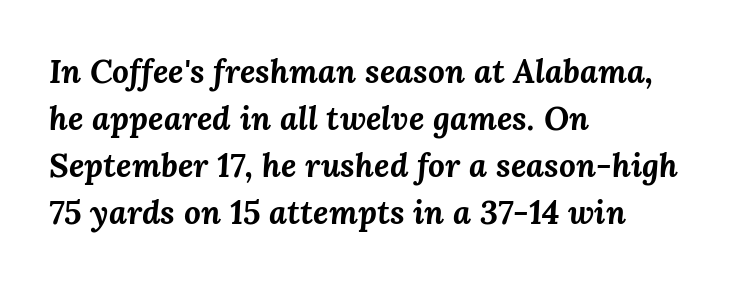
The text block is weighted toward the left margin, trailing off unevenly rightward. Short note: letters normally spaced. The letters are slanted; this is an italic face. One glance says typical: line gaps are just what's usual. Every letter is thick-stroked: bold, no question. Spacing verdict: proportional, widths tailored to each character.
